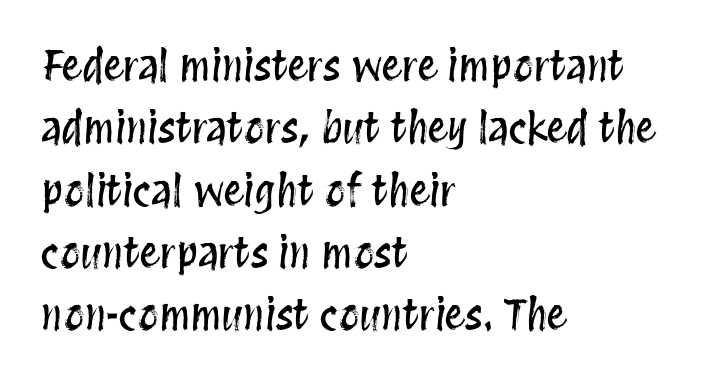
Q: Is the text italic (slanted)? A: No, it is upright.
Q: Is the text underlined? A: No.
Q: How is the paragraph aligned? A: Left-aligned.
Q: Is the spacing between letters normal or unusually wide? A: Normal.
Q: Is the spacing between lines tight, normal or loose? A: Normal.
Q: Width (condensed, normal, or wide)? A: Condensed.
Q: Stroke contrast? A: Medium.
Q: x-height? A: Large.
Q: Monospaced? A: No.
